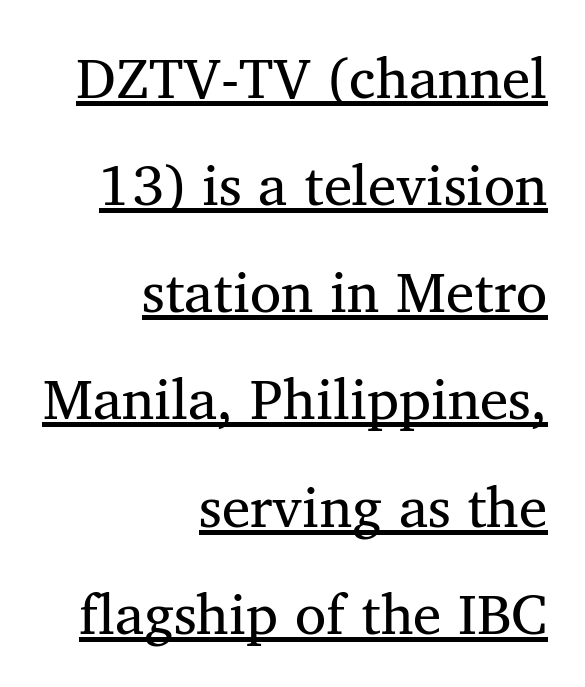
In designer terms, the underline attribute is active on this setting. Weight: regular or lighter. These lines are rendered in a variable-pitch font. Unlike italic type, these characters show no tilt at all. No extra tracking has been applied to these lines.
